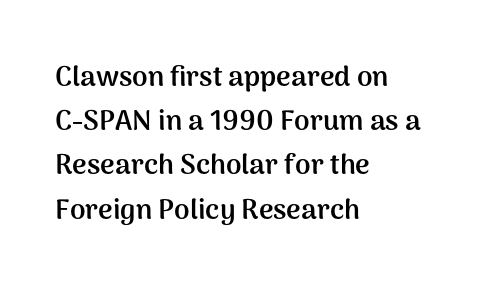
The image shows 28 px semibold sans-serif type, upright; set left-aligned, normal line spacing (1.58x), normal letter spacing, not underlined; medium stroke contrast and a medium x-height.
